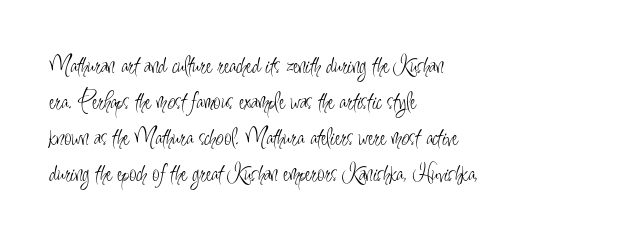
Teacher's note: observe the even left margin — that is flush-left alignment. Students, note that the glyphs here touch the page at normal intervals. Descenders hang freely into open space. Stem width sits at or under what a default text font uses.
